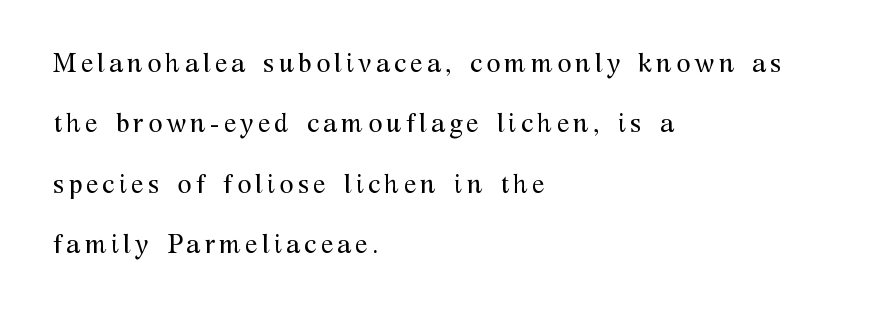
The image shows 26 px text type, upright; set left-aligned, loose line spacing (2.32x), not underlined.
